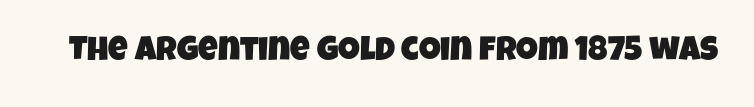
{"serif": "no", "width": "condensed", "stroke_contrast": "low", "x_height": "large", "monospaced": "no", "underline": "no", "letter_spacing": "normal", "letter_spacing_em": 0.0, "glyph_px": 34}
